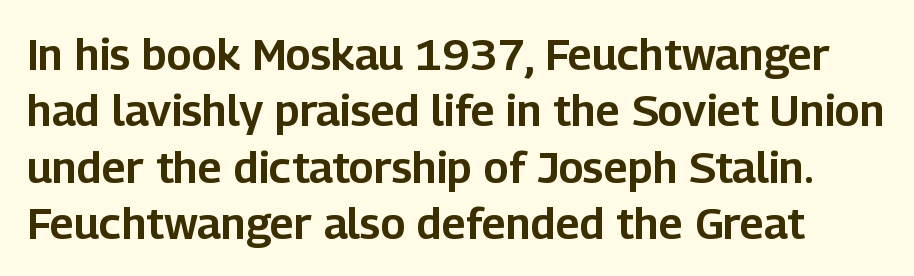
Q: Is the text italic (slanted)? A: No, it is upright.
Q: Is the typeface a serif or a sans-serif typeface? A: Sans-serif.
Q: Is the text underlined? A: No.
Q: Is the spacing between letters normal or unusually wide? A: Normal.
Q: Is the spacing between lines tight, normal or loose? A: Normal.
Q: Width (condensed, normal, or wide)? A: Normal.
Q: Stroke contrast? A: Low.
Q: x-height? A: Medium.
Q: Monospaced? A: No.
